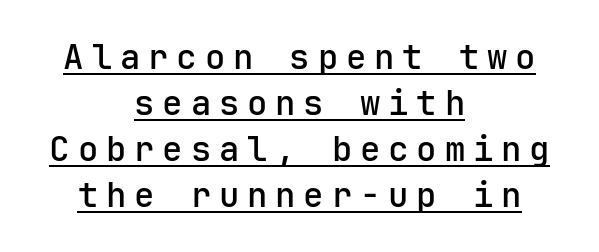
{"serif": "no", "italic": "no", "width": "normal", "stroke_contrast": "low", "x_height": "medium", "monospaced": "yes", "underline": "yes", "align": "center", "line_spacing": "normal", "line_spacing_ratio": 1.35, "letter_spacing": "wide", "letter_spacing_em": 0.23, "glyph_px": 34}
